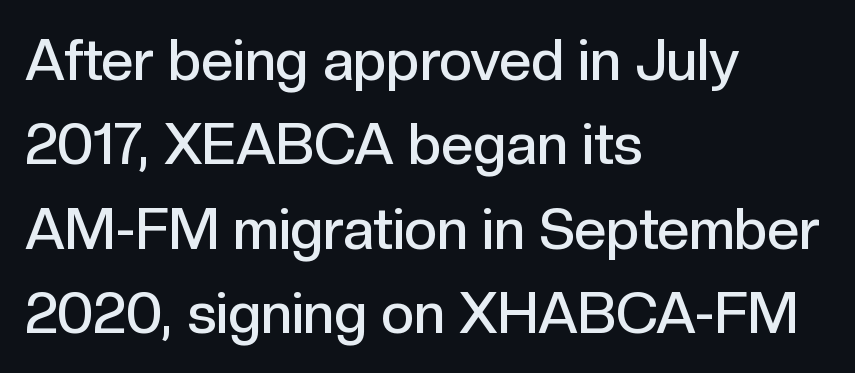
Q: Is the text bold? A: Semi-bold.
Q: Is the text italic (slanted)? A: No, it is upright.
Q: Is the typeface a serif or a sans-serif typeface? A: Sans-serif.
Q: Is the text underlined? A: No.
Q: How is the paragraph aligned? A: Left-aligned.
Q: Is the spacing between letters normal or unusually wide? A: Normal.
Q: Is the spacing between lines tight, normal or loose? A: Normal.
Q: Width (condensed, normal, or wide)? A: Normal.
Q: x-height? A: Medium.
Q: Monospaced? A: No.
